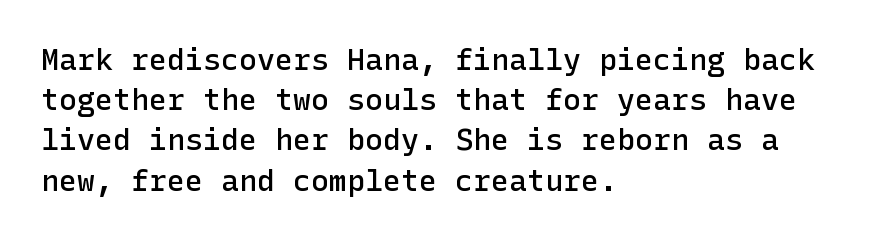
{"serif": "no", "italic": "no", "bold": "semi", "weight": "semibold", "width": "normal", "stroke_contrast": "low", "x_height": "medium", "underline": "no", "align": "left", "line_spacing": "normal", "line_spacing_ratio": 1.34, "letter_spacing": "normal", "letter_spacing_em": 0.0, "glyph_px": 30}
